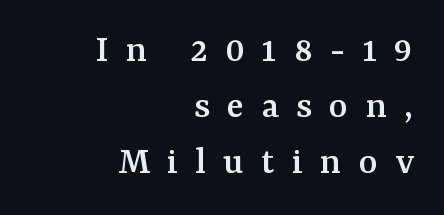
{"serif": "yes", "italic": "no", "width": "normal", "stroke_contrast": "medium", "x_height": "medium", "monospaced": "no", "underline": "no", "align": "right", "line_spacing": "normal", "line_spacing_ratio": 1.4, "letter_spacing": "wide", "letter_spacing_em": 0.43, "glyph_px": 40}
